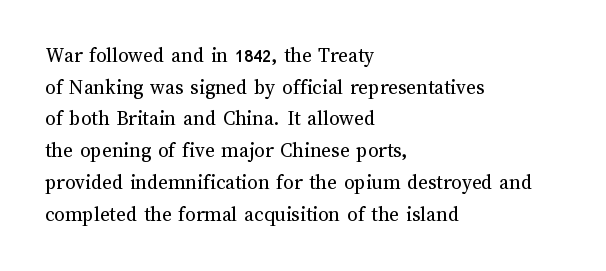
Style check: upright. Leftover space on each line is placed entirely after the last word. The rows are spaced the way most documents space them. The font is comparable to plain body text, perhaps lighter. Honestly, there is no underline to notice here at all. Nobody touched the tracking dial on this one.
